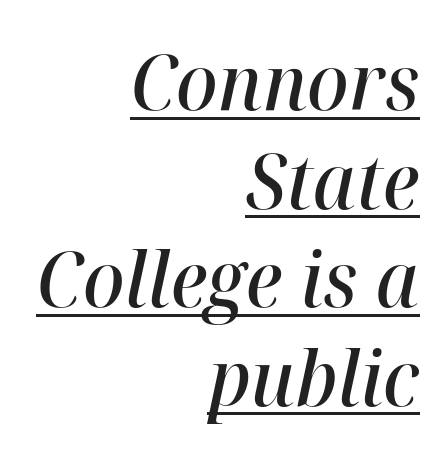
Alignment: flush right. Emphasis-style slanted type is in use. Short note: letters normally spaced. Caption: lettering with a line underneath.
